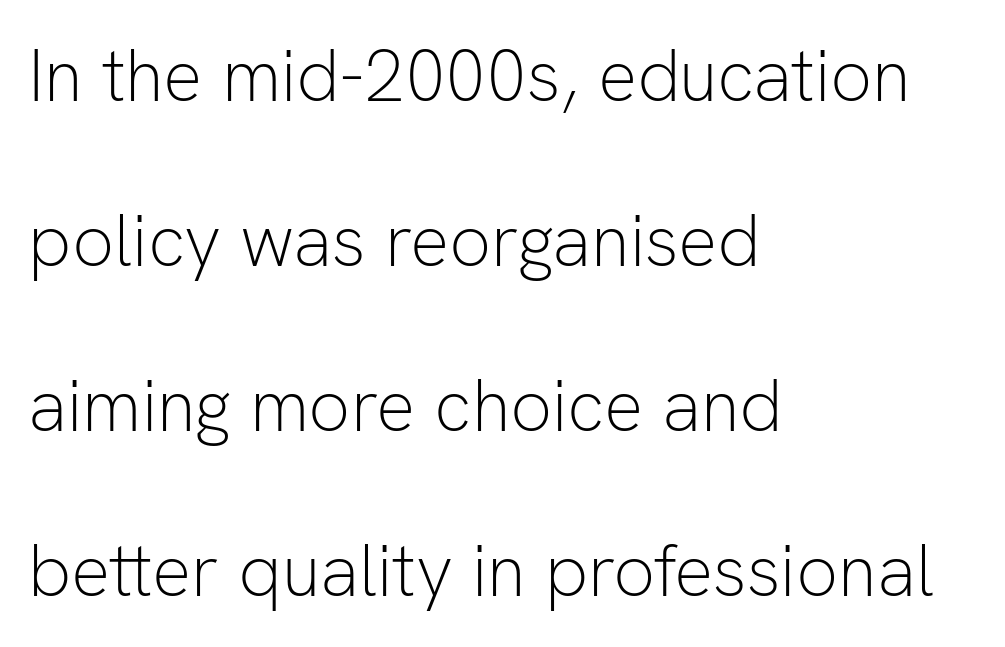
Summary of weight: not heavy and not bold. Designer's note — italics off, roman on. You could not count columns in this text — the font is proportionally spaced. A classic flush-left, rag-right setting is used for this passage. Regarding leading, the lines here are spaced well apart. No extra tracking has been applied to these lines.
